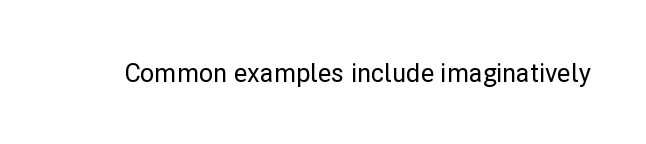
Q: Is the text italic (slanted)? A: No, it is upright.
Q: Is the text underlined? A: No.
Q: Is the spacing between letters normal or unusually wide? A: Normal.
